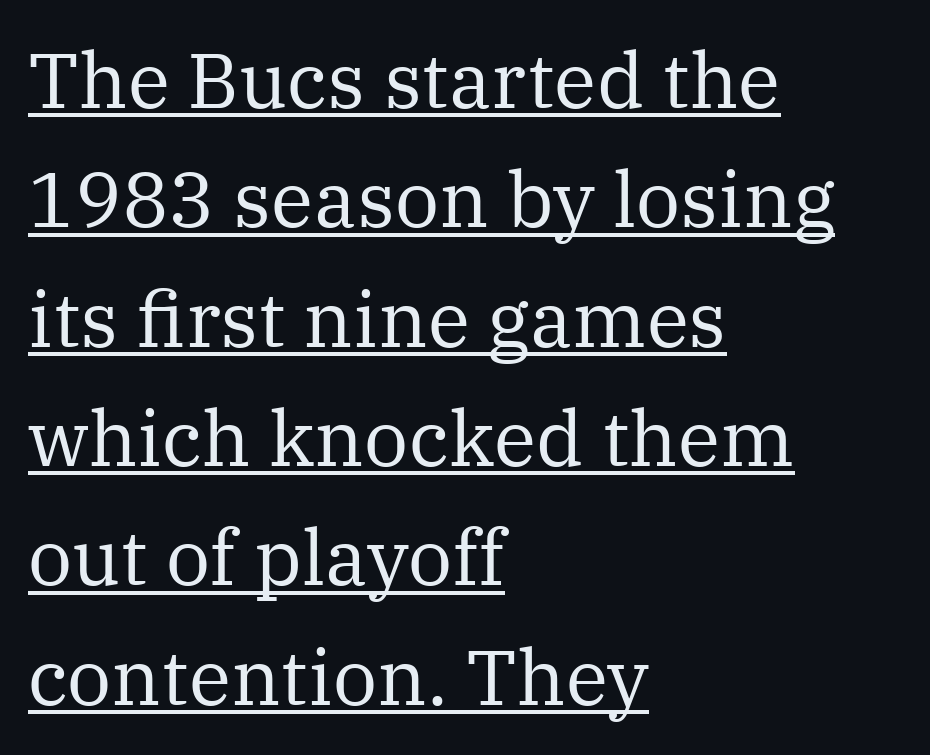
{"serif": "yes", "italic": "no", "bold": "no", "weight": "regular", "width": "normal", "stroke_contrast": "medium", "x_height": "medium", "monospaced": "no", "underline": "yes", "align": "left", "line_spacing": "normal", "line_spacing_ratio": 1.53, "letter_spacing": "normal", "letter_spacing_em": 0.0, "glyph_px": 78}
